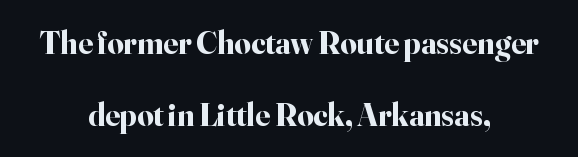
Q: Is the text bold? A: Yes.
Q: Is the text italic (slanted)? A: No, it is upright.
Q: Is the typeface a serif or a sans-serif typeface? A: Serif.
Q: Is the text underlined? A: No.
Q: How is the paragraph aligned? A: Centered.
Q: Is the spacing between letters normal or unusually wide? A: Normal.
Q: Is the spacing between lines tight, normal or loose? A: Loose.
Q: Width (condensed, normal, or wide)? A: Normal.
Q: Stroke contrast? A: High.
Q: x-height? A: Small.
Q: Monospaced? A: No.
